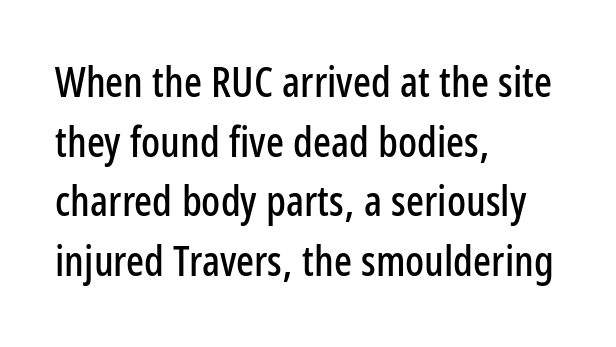
{"serif": "no", "italic": "no", "width": "condensed", "stroke_contrast": "low", "x_height": "medium", "monospaced": "no", "underline": "no", "align": "left", "line_spacing": "normal", "line_spacing_ratio": 1.42, "letter_spacing": "normal", "letter_spacing_em": 0.0, "glyph_px": 42}
